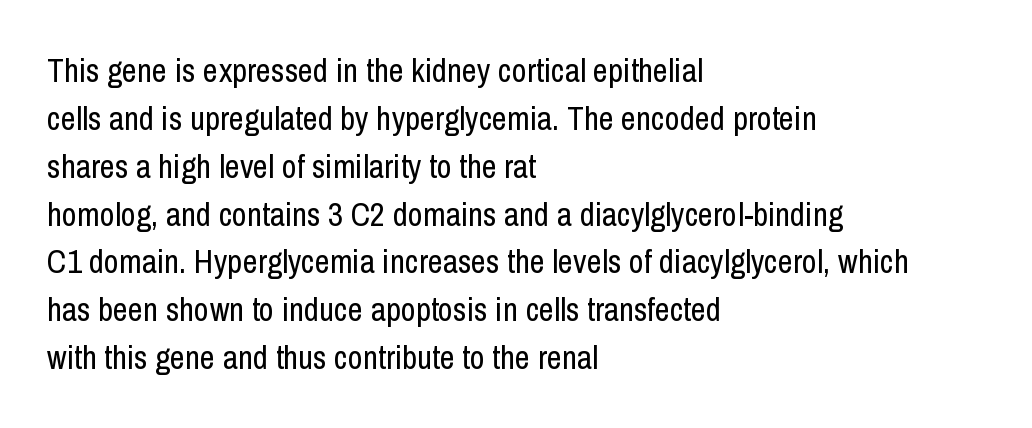
The image shows 33 px regular-weight, condensed sans-serif type, upright; set left-aligned, normal line spacing (1.45x), normal letter spacing, not underlined; low stroke contrast and a medium x-height.
